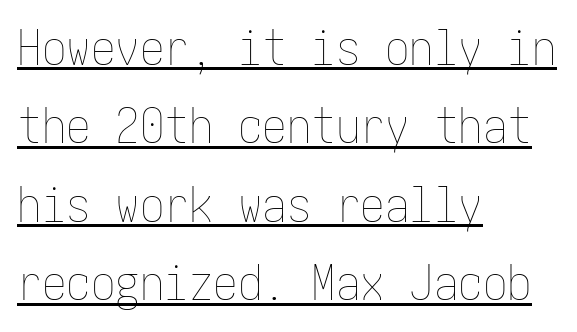
Q: Is the text bold? A: No.
Q: Is the text italic (slanted)? A: No, it is upright.
Q: Is the text underlined? A: Yes.
Q: How is the paragraph aligned? A: Left-aligned.
Q: Is the spacing between letters normal or unusually wide? A: Normal.
Q: Is the spacing between lines tight, normal or loose? A: Normal.
Q: Width (condensed, normal, or wide)? A: Condensed.
Q: Stroke contrast? A: Low.
Q: x-height? A: Medium.
